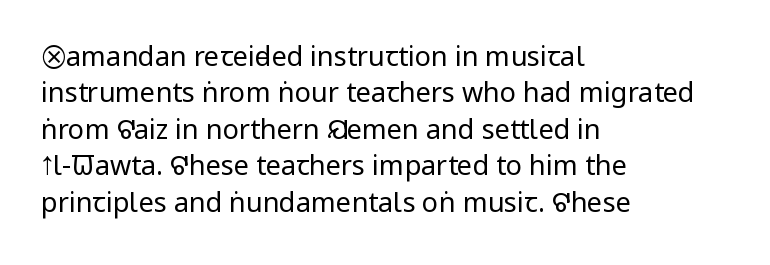
The image shows 27 px text type, upright; set left-aligned, normal line spacing (1.35x), normal letter spacing, not underlined.
